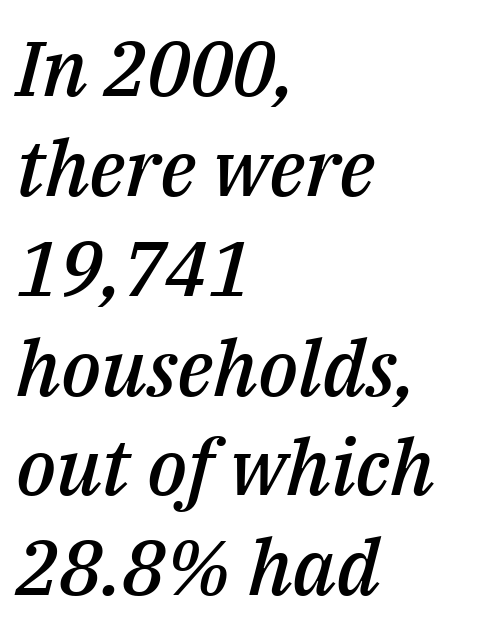
{"italic": "yes", "lean": "right", "slant_degrees": 14, "bold": "semi", "weight": "semibold", "width": "normal", "stroke_contrast": "medium", "x_height": "medium", "monospaced": "no", "underline": "no", "align": "left", "line_spacing": "normal", "line_spacing_ratio": 1.28, "letter_spacing": "normal", "letter_spacing_em": 0.0, "glyph_px": 78}
